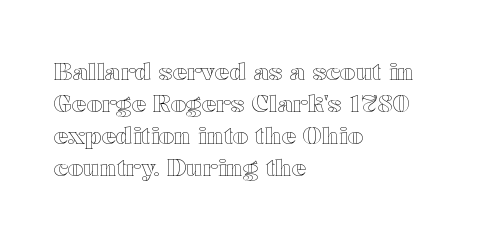
Just letters on the line, the space beneath them empty. Honestly, the row spacing looks completely unremarkable. No italicization has been applied; the sample stays upright. Teacher's note: observe the even left margin — that is flush-left alignment. Glyph-to-glyph distance matches everyday printed text.
